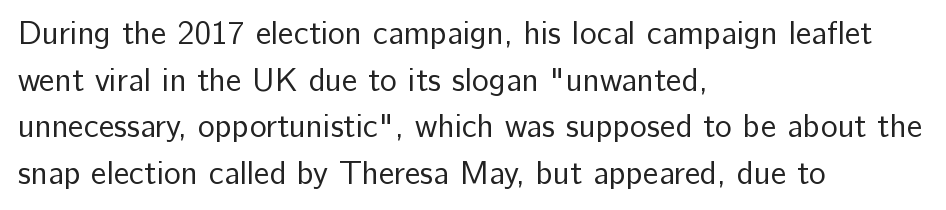
Notice how the stems are strictly vertical — no italics here. The passage shown is typeset with a sans-serif family. There is no visible air inserted between adjacent glyphs. The passage shown is not bold in any degree. Rows of type keep a routine distance in the vertical direction. Here the designer chose a conventional face with non-uniform glyph widths.
